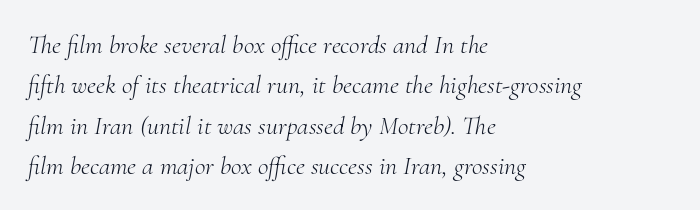
{"italic": "yes", "lean": "right", "slant_degrees": 10, "bold": "no", "underline": "no", "align": "left", "line_spacing": "normal", "line_spacing_ratio": 1.55, "letter_spacing": "normal", "letter_spacing_em": 0.0, "glyph_px": 26}
